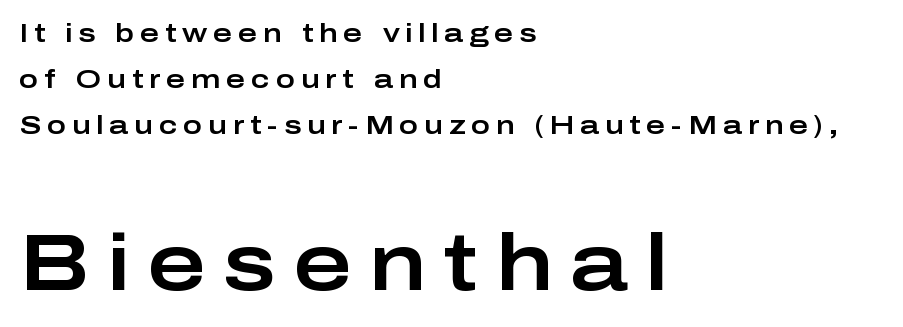
Font category for this specimen: sans-serif. The horizontal fit of the characters is loose and conspicuously gappy. Is the lower block the larger one? Yes — the lower block carries the bigger type. Rendered with straight, roman letterforms. Clear beneath every line of the passage.
